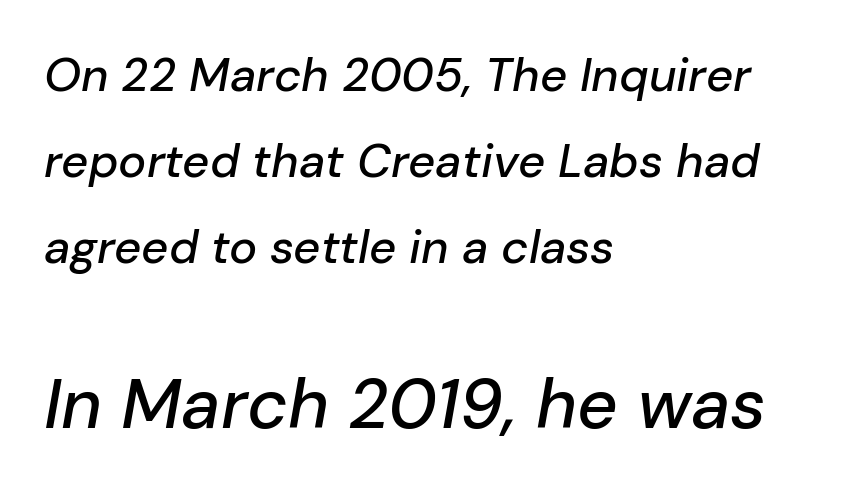
The paragraph has a hard left edge and a soft right edge. Scale increases going downward across the two blocks. Honestly, there is no underline to notice here at all. Short note: letters normally spaced. Is this a fixed-width face? No — the glyphs have proportional, varying widths.
